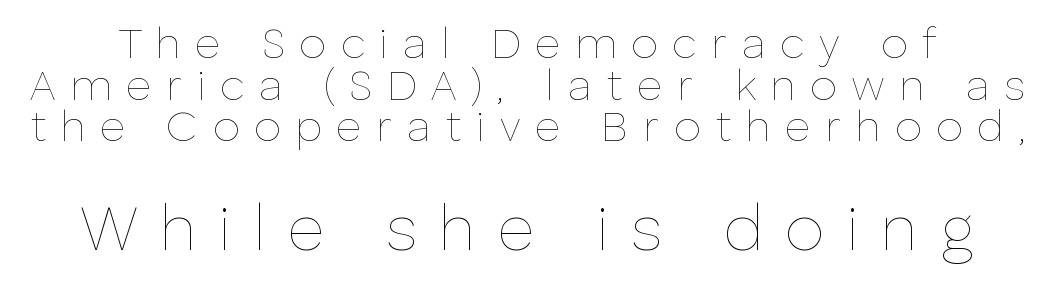
Does extra space separate the letters? Yes, quite a lot of it. A student would notice the bottom passage is typeset larger than what precedes it. Only glyphs here, with clear space below each row. Each letter keeps its own natural width here, so spacing adapts to shape. Quick note: interline space is minimal. These lines were composed using upright roman letters.
